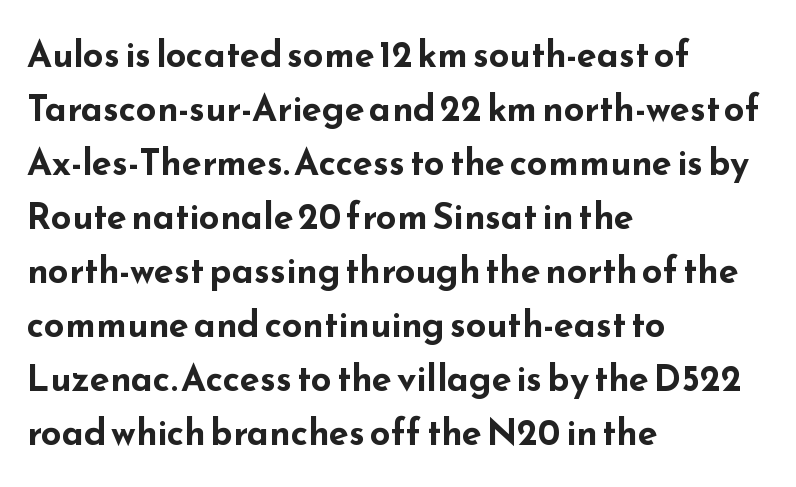
{"serif": "no", "italic": "no", "bold": "yes", "weight": "bold", "width": "wide", "stroke_contrast": "low", "x_height": "small", "monospaced": "no", "underline": "no", "align": "left", "line_spacing": "normal", "line_spacing_ratio": 1.5, "letter_spacing": "normal", "letter_spacing_em": 0.0, "glyph_px": 36}
